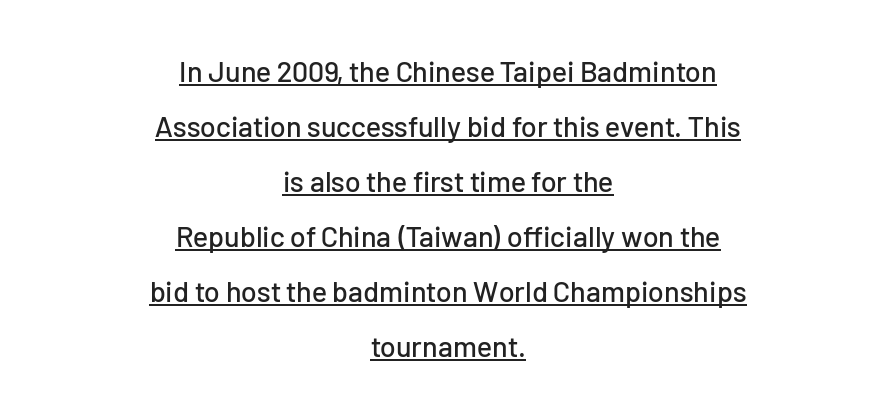
Q: Is the text italic (slanted)? A: No, it is upright.
Q: Is the typeface a serif or a sans-serif typeface? A: Sans-serif.
Q: Is the text underlined? A: Yes.
Q: How is the paragraph aligned? A: Centered.
Q: Is the spacing between letters normal or unusually wide? A: Normal.
Q: Is the spacing between lines tight, normal or loose? A: Loose.
Q: Width (condensed, normal, or wide)? A: Normal.
Q: Stroke contrast? A: Low.
Q: x-height? A: Medium.
Q: Monospaced? A: No.
